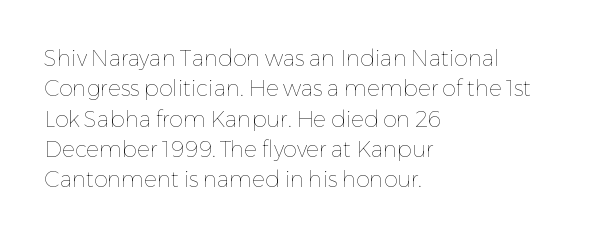
The image shows 22 px text type, upright; set left-aligned, normal line spacing (1.38x), normal letter spacing, not underlined.
